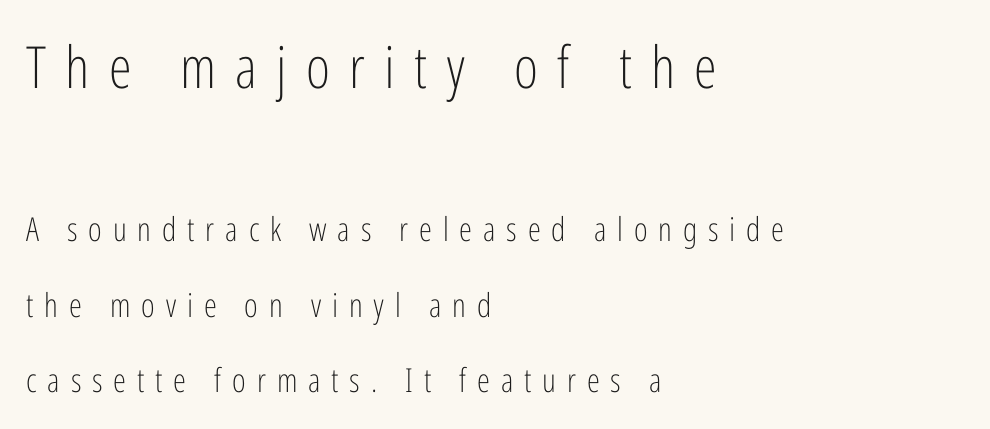
Q: Is the text bold? A: No.
Q: Is the text italic (slanted)? A: No, it is upright.
Q: Is the typeface a serif or a sans-serif typeface? A: Sans-serif.
Q: Is the text underlined? A: No.
Q: How is the paragraph aligned? A: Left-aligned.
Q: Is the spacing between letters normal or unusually wide? A: Unusually wide.
Q: Is the spacing between lines tight, normal or loose? A: Loose.
Q: Which block of text is set in a larger size, the first (top) or the second (bottom)? A: The first (top) one.
Q: Width (condensed, normal, or wide)? A: Condensed.
Q: Stroke contrast? A: Low.
Q: x-height? A: Medium.
Q: Monospaced? A: No.
